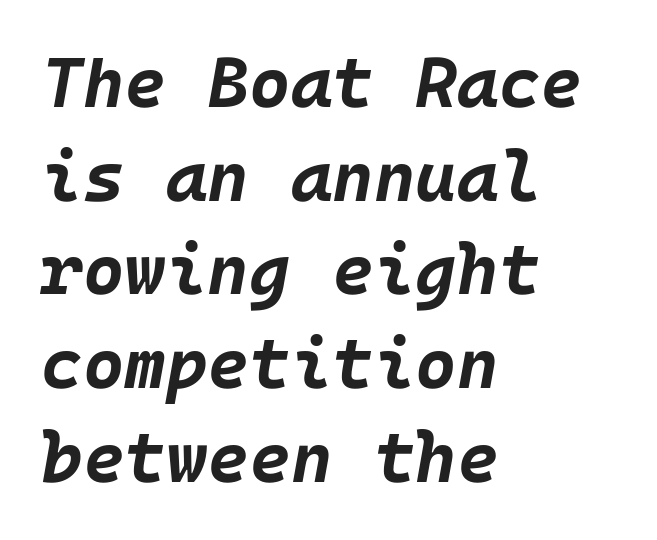
The image shows 71 px bold type, italic (leaning right); set left-aligned, normal line spacing (1.32x), normal letter spacing, not underlined; low stroke contrast and a large x-height.
